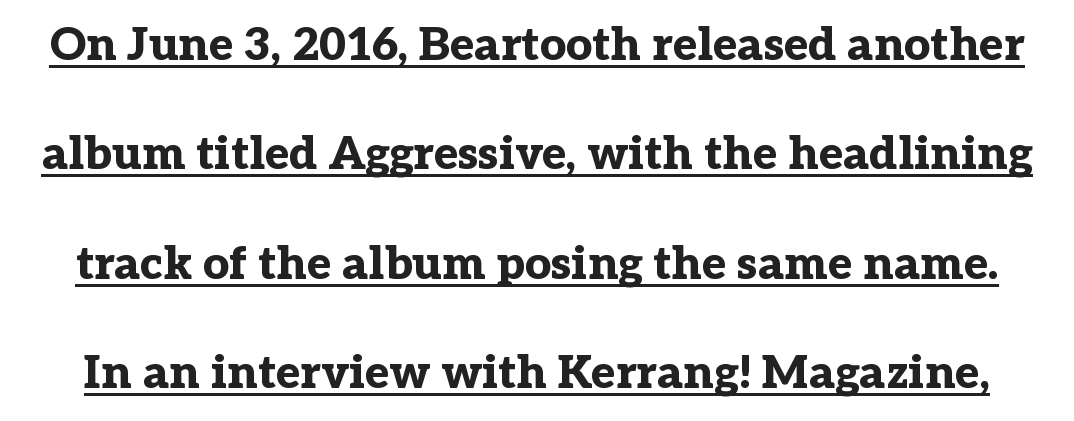
{"serif": "yes", "italic": "no", "bold": "yes", "weight": "bold", "width": "normal", "stroke_contrast": "low", "x_height": "medium", "monospaced": "no", "underline": "yes", "line_spacing": "loose", "line_spacing_ratio": 2.38, "letter_spacing": "normal", "letter_spacing_em": 0.0, "glyph_px": 46}
